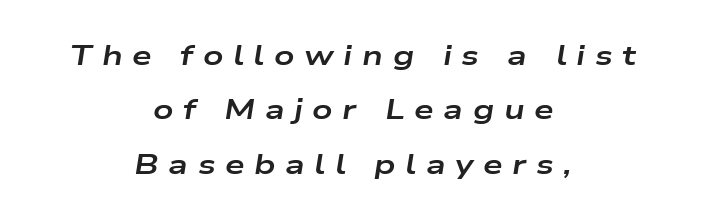
Tracking value appears strongly positive — letters spread wide. Is this a fixed-width face? No — the glyphs have proportional, varying widths. The string is rendered with underlining switched off. The space between consecutive lines is lavish.
